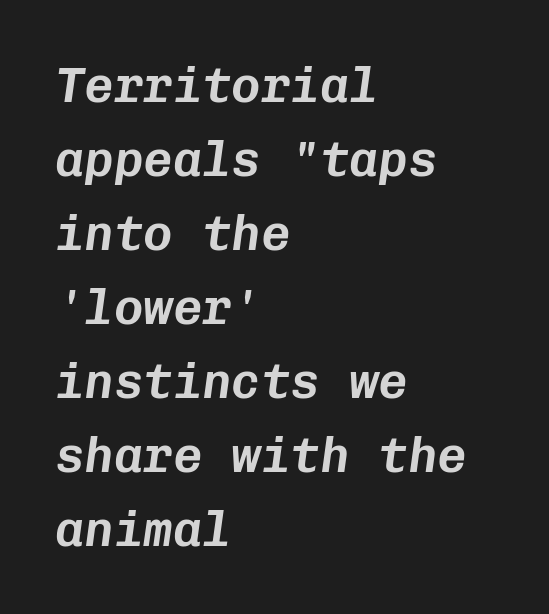
{"italic": "yes", "lean": "right", "slant_degrees": 8, "width": "normal", "stroke_contrast": "low", "x_height": "medium", "monospaced": "yes", "underline": "no", "align": "left", "line_spacing": "normal", "line_spacing_ratio": 1.51, "letter_spacing": "normal", "letter_spacing_em": 0.0, "glyph_px": 49}
